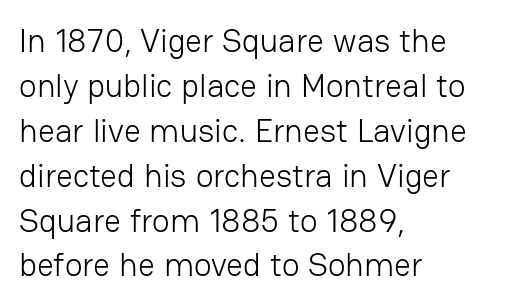
The image shows 33 px light sans-serif type, upright; set left-aligned, normal line spacing (1.36x), normal letter spacing, not underlined; low stroke contrast and a medium x-height.
